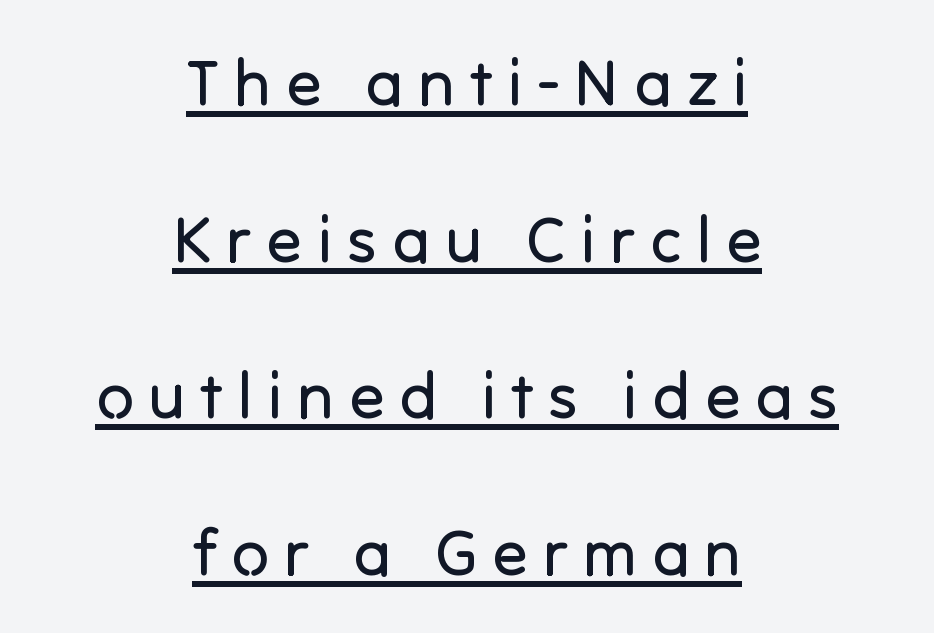
The strokes are not fattened; the text isn't bold. The letterforms stand isolated, each surrounded by extra space. A sans-serif font was chosen for this passage. If you drew a line through each stem, it would be perfectly vertical. The letters advance in unequal steps, a hallmark of proportional type. The lines in this sample share a center point and differ in where they start and stop.
